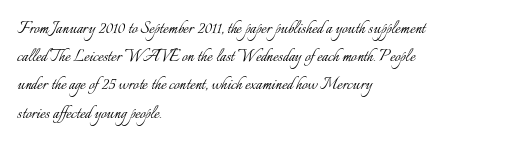
Nobody drew a line under any word here. The lines sit at an ordinary, default distance from one another. Summary of weight: not heavy and not bold.
